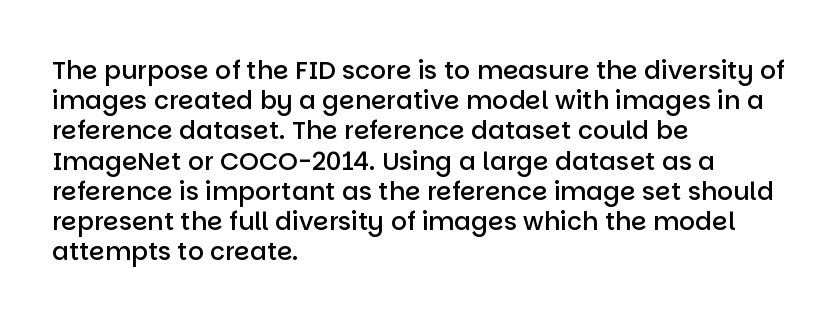
{"italic": "no", "bold": "semi", "underline": "no", "align": "left", "line_spacing_ratio": 1.21, "letter_spacing": "normal", "letter_spacing_em": 0.0, "glyph_px": 25}
